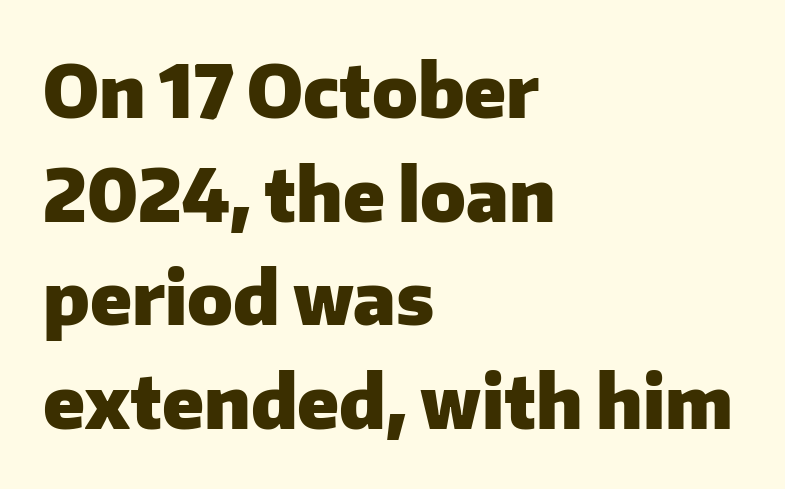
Q: Is the text bold? A: Yes.
Q: Is the text italic (slanted)? A: No, it is upright.
Q: Is the typeface a serif or a sans-serif typeface? A: Sans-serif.
Q: Is the text underlined? A: No.
Q: How is the paragraph aligned? A: Left-aligned.
Q: Is the spacing between letters normal or unusually wide? A: Normal.
Q: Is the spacing between lines tight, normal or loose? A: Normal.
Q: Width (condensed, normal, or wide)? A: Normal.
Q: Stroke contrast? A: Low.
Q: x-height? A: Medium.
Q: Monospaced? A: No.
